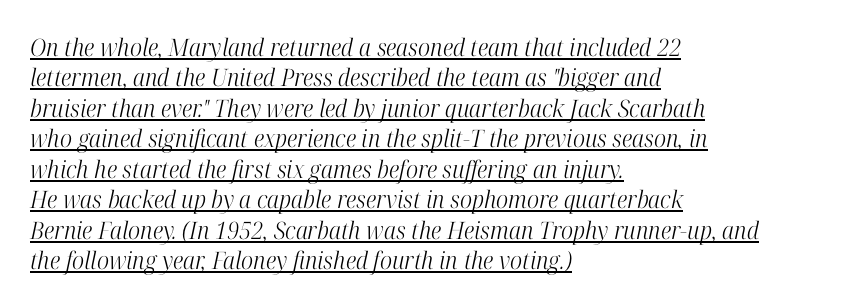
{"italic": "yes", "lean": "right", "slant_degrees": 12, "bold": "no", "underline": "yes", "align": "left", "line_spacing": "normal", "line_spacing_ratio": 1.27, "letter_spacing": "normal", "letter_spacing_em": 0.0, "glyph_px": 24}
